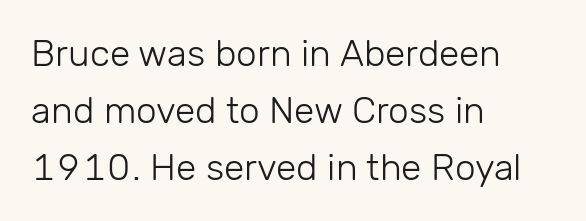
The image shows 37 px light sans-serif type, upright; set left-aligned, normal line spacing (1.54x), normal letter spacing, not underlined; low stroke contrast and a medium x-height.
